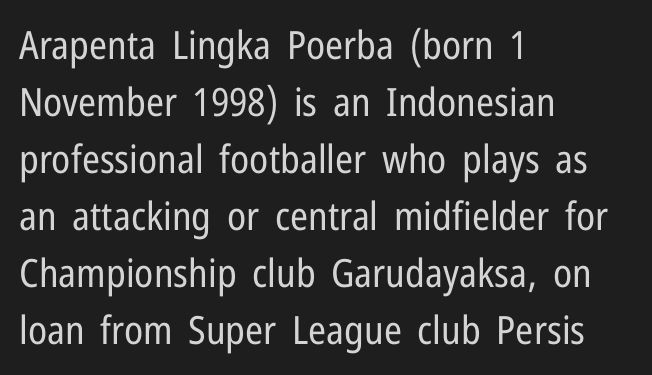
Q: Is the text bold? A: No.
Q: Is the text italic (slanted)? A: No, it is upright.
Q: Is the typeface a serif or a sans-serif typeface? A: Sans-serif.
Q: Is the text underlined? A: No.
Q: How is the paragraph aligned? A: Left-aligned.
Q: Is the spacing between letters normal or unusually wide? A: Normal.
Q: Is the spacing between lines tight, normal or loose? A: Normal.
Q: Width (condensed, normal, or wide)? A: Condensed.
Q: Stroke contrast? A: Low.
Q: x-height? A: Medium.
Q: Monospaced? A: No.
